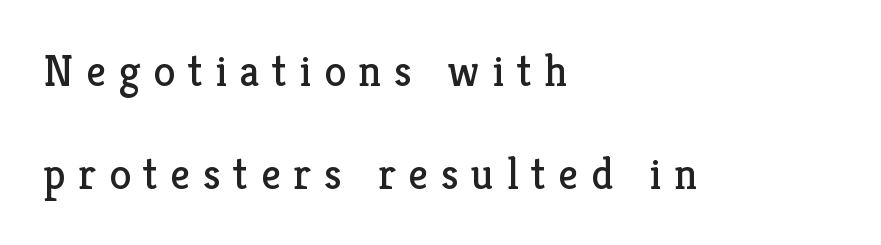
{"serif": "yes", "italic": "no", "bold": "no", "weight": "regular", "width": "normal", "stroke_contrast": "low", "x_height": "medium", "monospaced": "no", "underline": "no", "align": "left", "line_spacing": "loose", "line_spacing_ratio": 2.34, "letter_spacing": "wide", "letter_spacing_em": 0.29, "glyph_px": 44}
